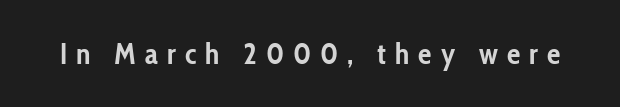
The specimen reads as upright at a glance. Each letter's strokes conclude bluntly, with no projecting serifs. Rule under the text: the space is simply empty. These lines are rendered in a variable-pitch font. Tracking value appears strongly positive — letters spread wide.
